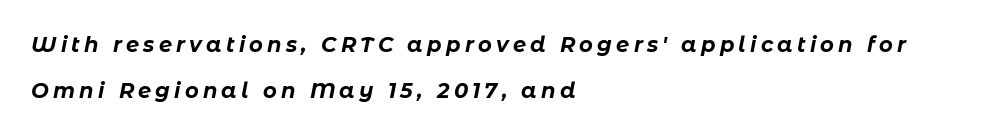
Q: Is the text bold? A: Yes.
Q: Is the text italic (slanted)? A: Yes, it leans right by about 11 degrees.
Q: Is the text underlined? A: No.
Q: How is the paragraph aligned? A: Left-aligned.
Q: Is the spacing between letters normal or unusually wide? A: Unusually wide.
Q: Is the spacing between lines tight, normal or loose? A: Loose.
